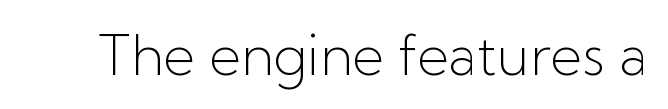
The image shows 55 px light sans-serif type, upright; set normal letter spacing, not underlined; low stroke contrast and a medium x-height.
